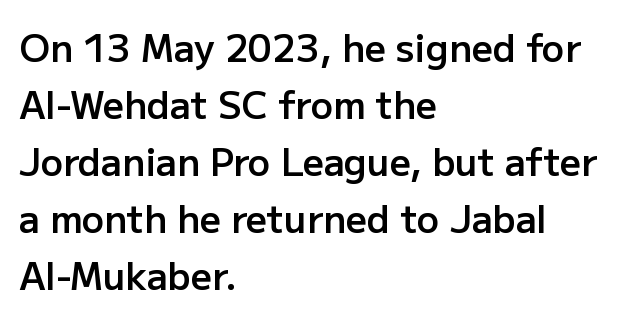
{"serif": "no", "italic": "no", "bold": "semi", "weight": "semibold", "width": "normal", "stroke_contrast": "low", "x_height": "medium", "monospaced": "no", "underline": "no", "align": "left", "line_spacing": "normal", "line_spacing_ratio": 1.54, "letter_spacing": "normal", "letter_spacing_em": 0.0, "glyph_px": 37}
